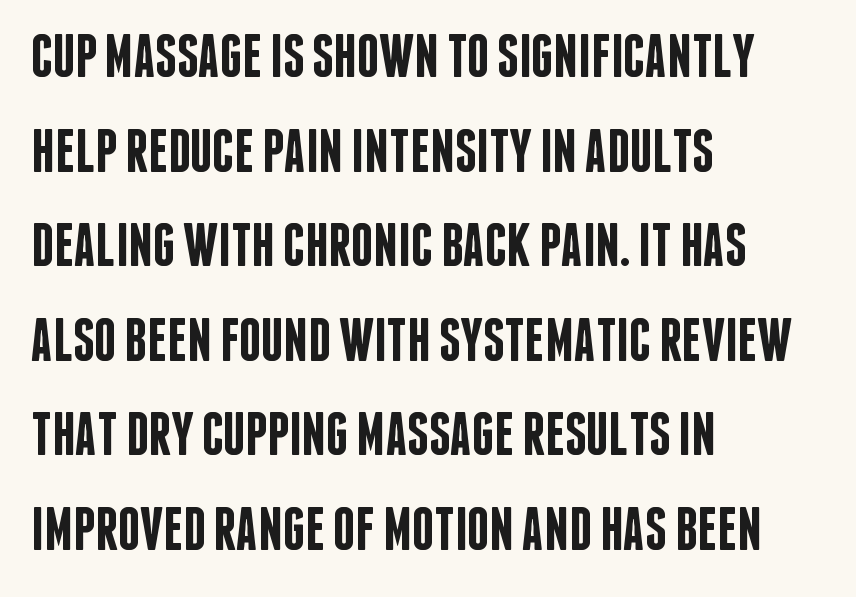
{"serif": "no", "italic": "no", "bold": "semi", "weight": "semibold", "width": "condensed", "stroke_contrast": "low", "x_height": "large", "monospaced": "no", "underline": "no", "align": "left", "line_spacing": "normal", "line_spacing_ratio": 1.55, "letter_spacing": "normal", "letter_spacing_em": 0.0, "glyph_px": 61}
